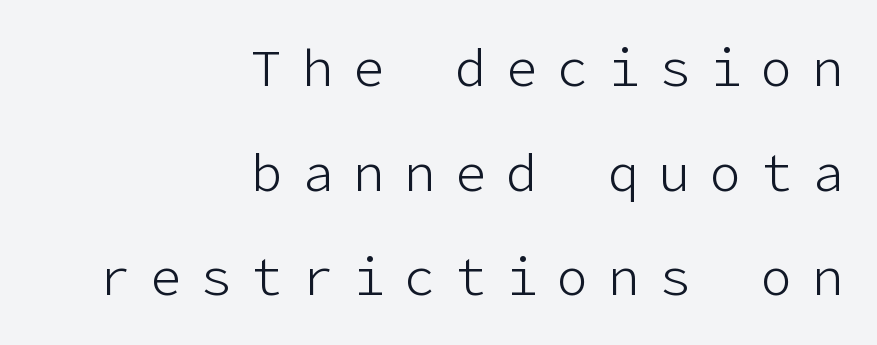
Quick note: not italic, upright. The lines in this sample share a right terminus and differ only in where they begin. Substantial extra tracking has been applied to these lines. Clear beneath every line of the passage. A quiet, ordinary-to-light weight characterises the typeface. Is there much room between lines? Yes — plenty of vertical air separates them.
